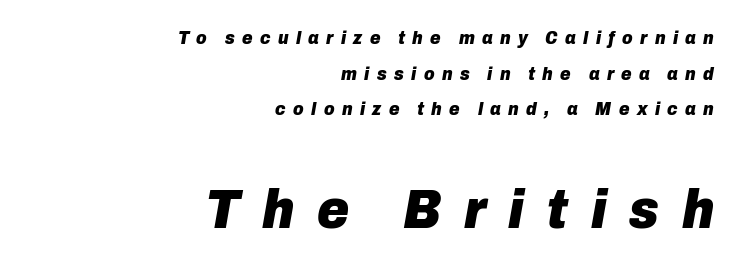
The image shows 55 px heavy type, italic (leaning right); set right-aligned, loose line spacing (1.98x), unusually wide letter spacing (+0.41 em), not underlined; the second (bottom) block is 3.06x larger; low stroke contrast and a medium x-height.
